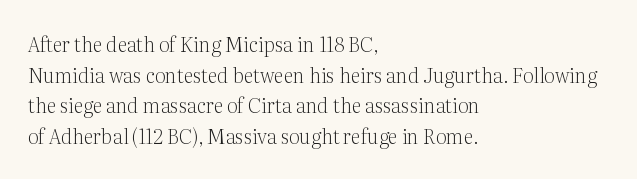
The image shows 20 px text type, upright; set left-aligned, normal line spacing (1.53x), normal letter spacing, not underlined.
